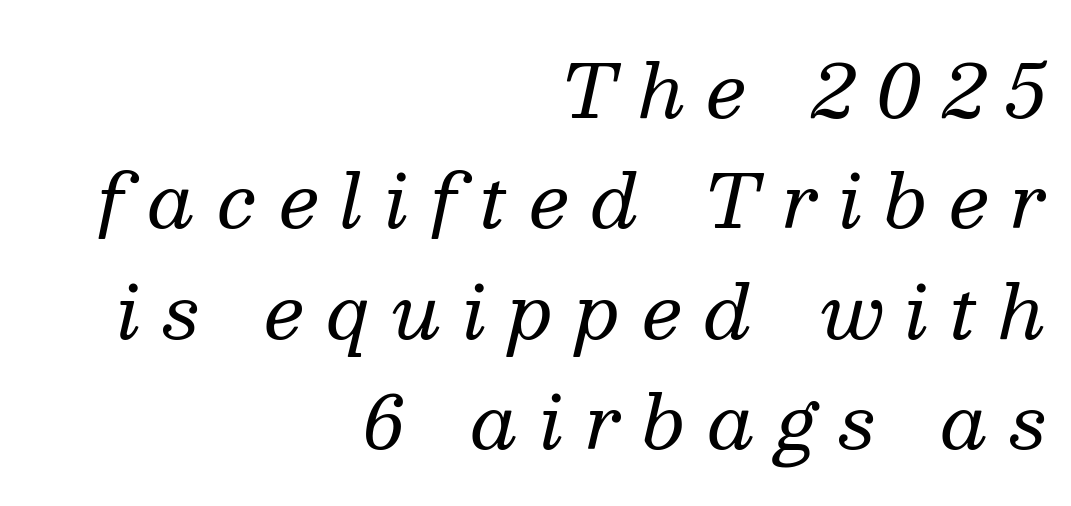
The image shows 74 px regular-weight serif type, italic (leaning right); set right-aligned, normal line spacing (1.49x), unusually wide letter spacing (+0.3 em), not underlined; medium stroke contrast and a medium x-height.
